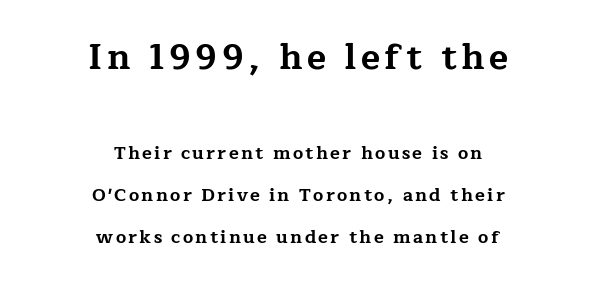
{"serif": "yes", "italic": "no", "bold": "yes", "weight": "bold", "width": "wide", "stroke_contrast": "low", "x_height": "medium", "monospaced": "no", "underline": "no", "align": "center", "line_spacing": "loose", "line_spacing_ratio": 2.34, "larger_block": "first", "size_ratio": 1.94, "glyph_px": 35}
